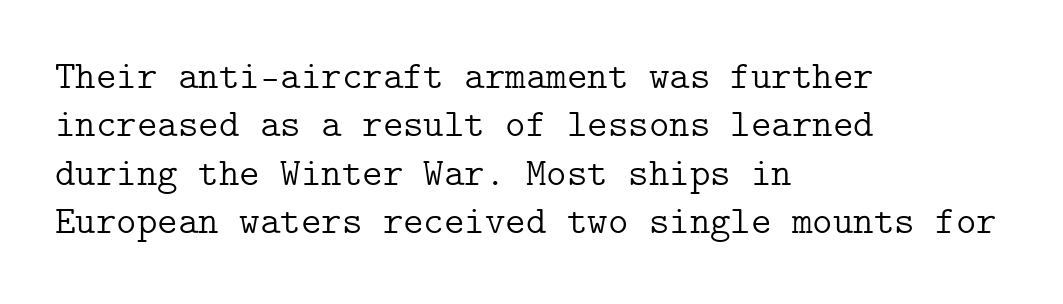
The image shows 39 px light serif type, upright; set left-aligned, line spacing 1.24x, normal letter spacing, not underlined; low stroke contrast and a medium x-height.
